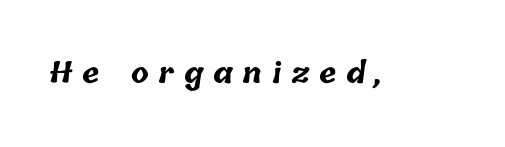
The image shows 29 px bold type; set unusually wide letter spacing (+0.33 em), not underlined; low stroke contrast and a medium x-height.
